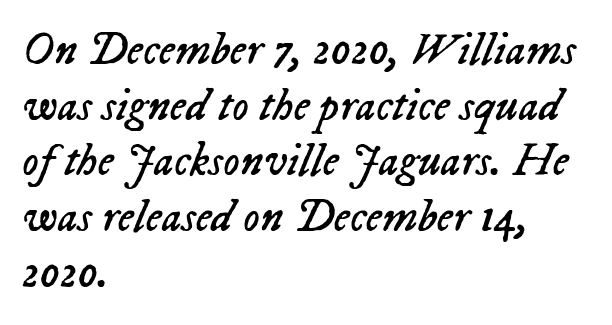
{"italic": "yes", "lean": "right", "slant_degrees": 23, "bold": "no", "weight": "regular", "width": "normal", "stroke_contrast": "low", "x_height": "medium", "monospaced": "no", "underline": "no", "align": "left", "line_spacing_ratio": 1.21, "letter_spacing": "normal", "letter_spacing_em": 0.0, "glyph_px": 46}
